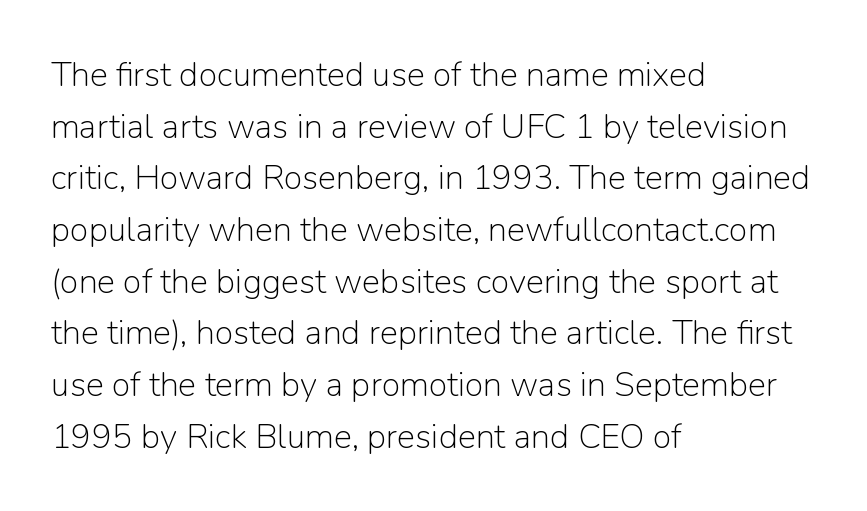
Q: Is the text bold? A: No.
Q: Is the text italic (slanted)? A: No, it is upright.
Q: Is the typeface a serif or a sans-serif typeface? A: Sans-serif.
Q: Is the text underlined? A: No.
Q: How is the paragraph aligned? A: Left-aligned.
Q: Is the spacing between letters normal or unusually wide? A: Normal.
Q: Is the spacing between lines tight, normal or loose? A: Normal.
Q: Width (condensed, normal, or wide)? A: Normal.
Q: Stroke contrast? A: Low.
Q: x-height? A: Medium.
Q: Monospaced? A: No.
